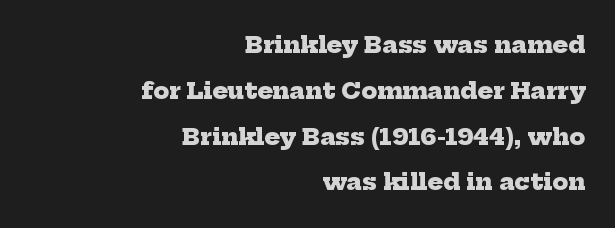
Q: Is the text bold? A: Yes.
Q: Is the text underlined? A: No.
Q: How is the paragraph aligned? A: Right-aligned.
Q: Is the spacing between letters normal or unusually wide? A: Normal.
Q: Is the spacing between lines tight, normal or loose? A: Loose.
